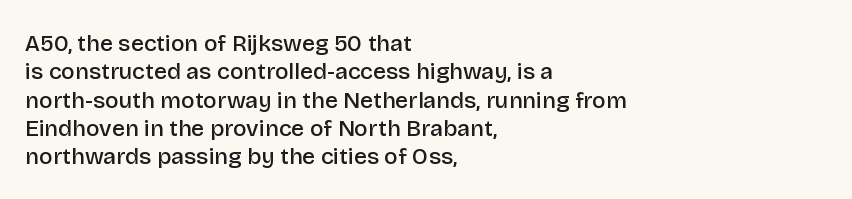
{"italic": "no", "bold": "semi", "underline": "no", "align": "left", "line_spacing_ratio": 1.23, "letter_spacing": "normal", "letter_spacing_em": 0.0, "glyph_px": 23}
